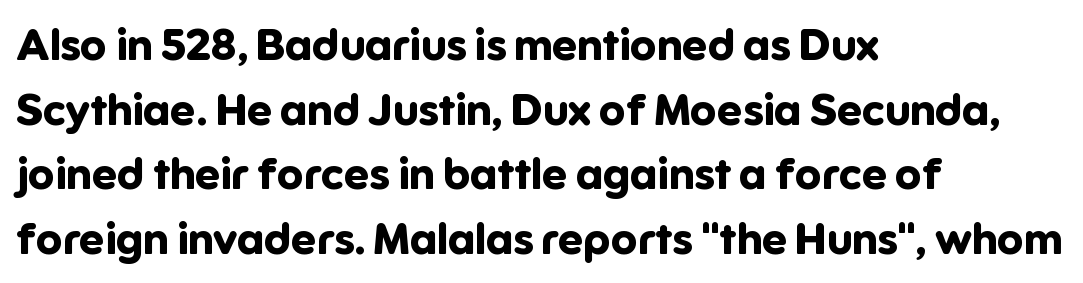
Spacing verdict: proportional, widths tailored to each character. Baseline-to-baseline distance is the conventional proportion of letter height. Is this a sans? Yes — the strokes have no serifs. A clean baseline with only descenders dipping below it. Layout note: lines flush left. The characters look thick and weighty, a clear bold.
